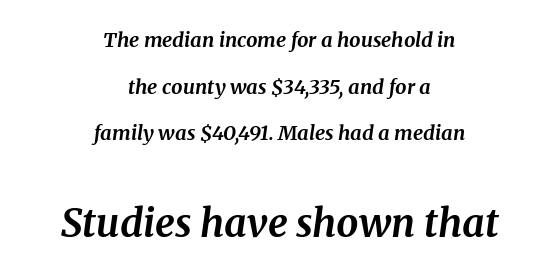
The image shows 39 px bold serif type, italic (leaning right); set centered, loose line spacing (2.33x), normal letter spacing, not underlined; the second (bottom) block is 1.95x larger; medium stroke contrast and a medium x-height.
